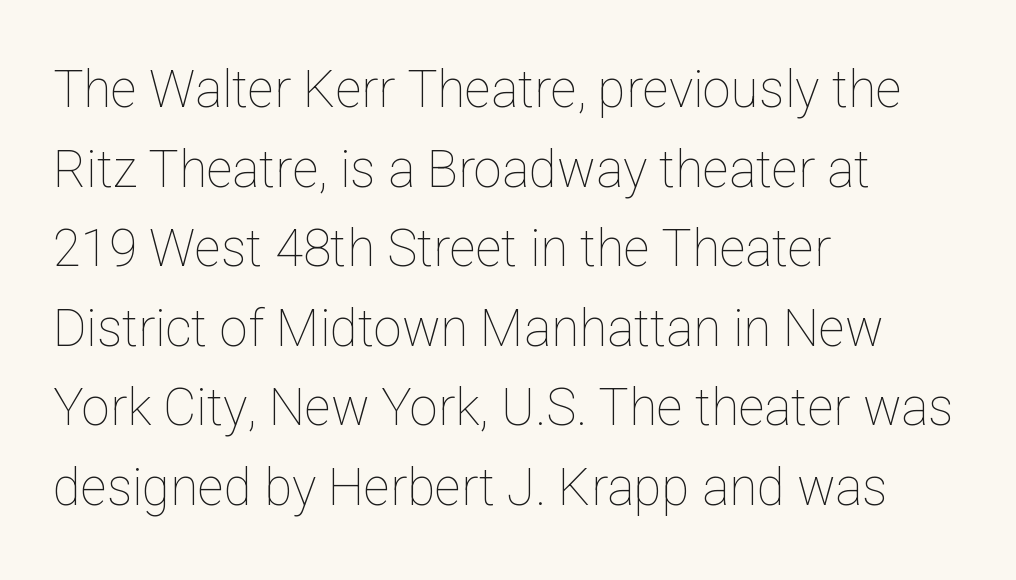
The image shows 51 px thin type, upright; set left-aligned, normal line spacing (1.56x), normal letter spacing, not underlined; low stroke contrast and a medium x-height.
